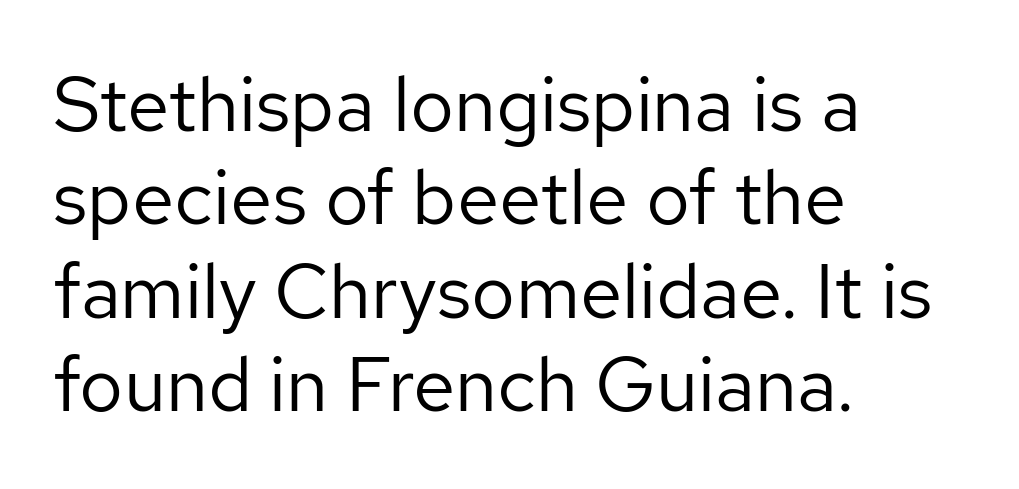
{"serif": "no", "italic": "no", "bold": "no", "weight": "regular", "width": "normal", "stroke_contrast": "low", "x_height": "medium", "monospaced": "no", "underline": "no", "align": "left", "line_spacing_ratio": 1.23, "letter_spacing": "normal", "letter_spacing_em": 0.0, "glyph_px": 76}
